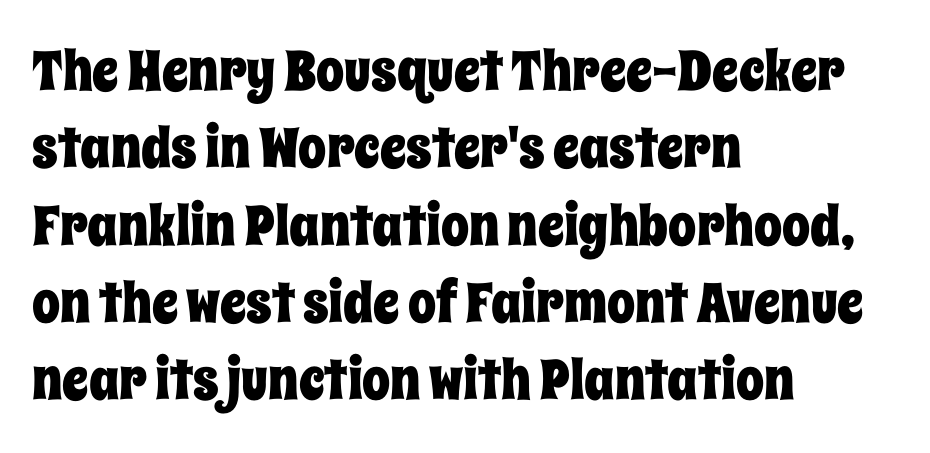
Q: Is the text italic (slanted)? A: No, it is upright.
Q: Is the text underlined? A: No.
Q: How is the paragraph aligned? A: Left-aligned.
Q: Is the spacing between letters normal or unusually wide? A: Normal.
Q: Is the spacing between lines tight, normal or loose? A: Normal.
Q: Width (condensed, normal, or wide)? A: Condensed.
Q: Stroke contrast? A: Low.
Q: x-height? A: Large.
Q: Monospaced? A: No.
